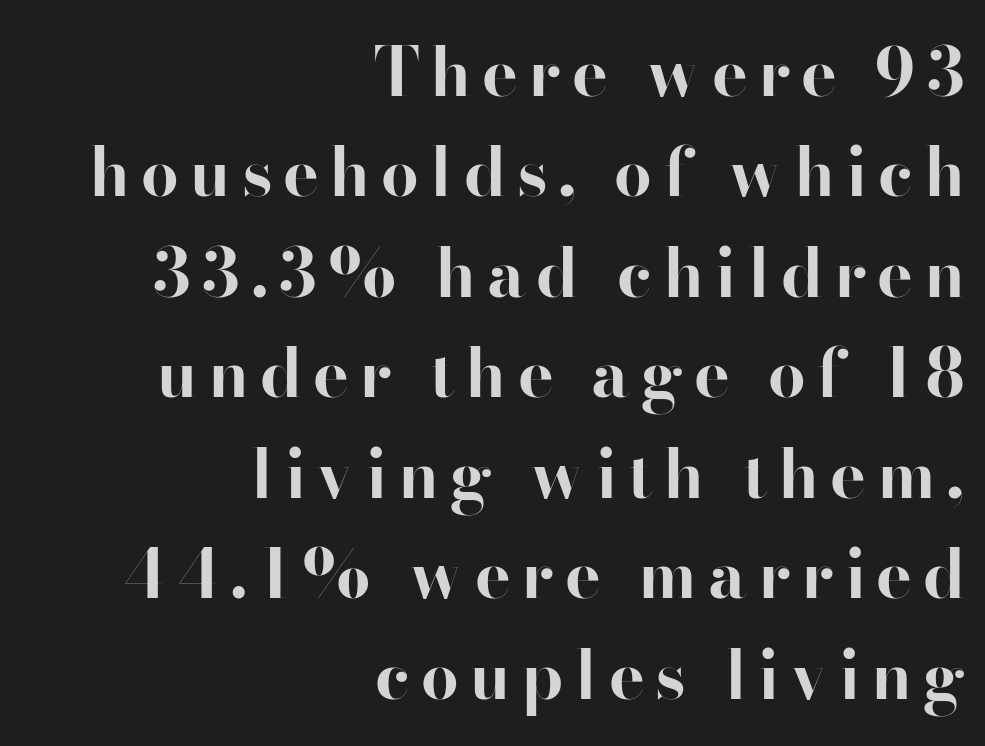
The image shows 67 px bold sans-serif type, upright; set right-aligned, normal line spacing (1.5x), not underlined; high stroke contrast and a small x-height.
